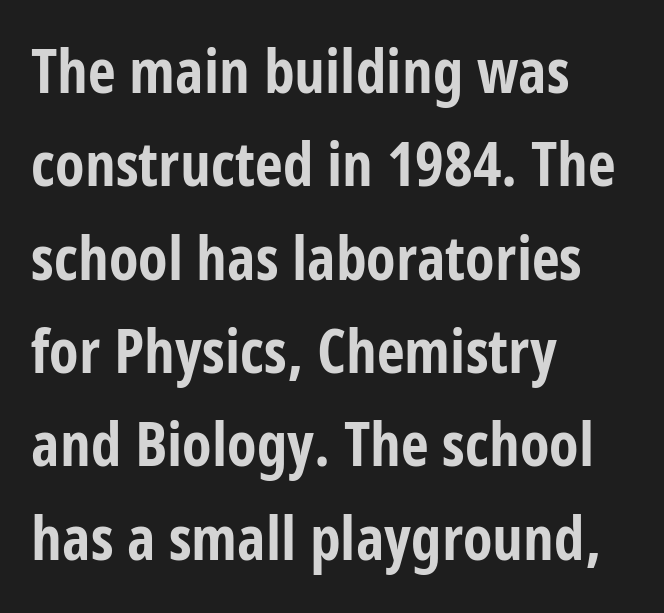
{"serif": "no", "italic": "no", "bold": "yes", "weight": "bold", "width": "condensed", "stroke_contrast": "low", "x_height": "large", "monospaced": "no", "underline": "no", "align": "left", "line_spacing": "normal", "line_spacing_ratio": 1.53, "letter_spacing": "normal", "letter_spacing_em": 0.0, "glyph_px": 61}
